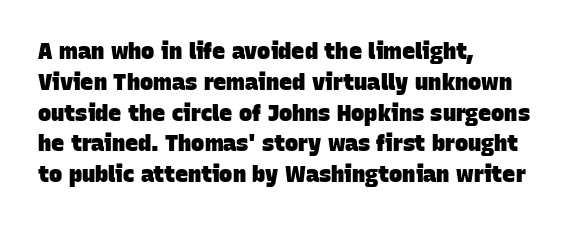
Q: Is the text bold? A: Yes.
Q: Is the text underlined? A: No.
Q: How is the paragraph aligned? A: Left-aligned.
Q: Is the spacing between letters normal or unusually wide? A: Normal.
Q: Is the spacing between lines tight, normal or loose? A: Normal.
